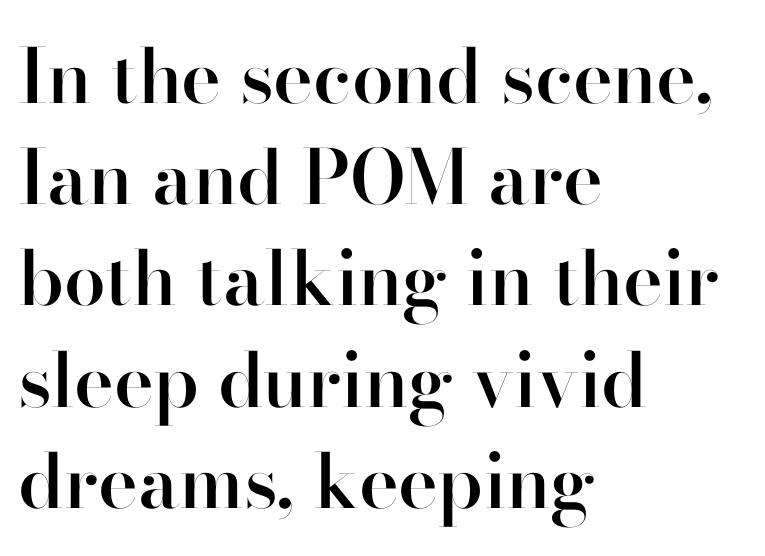
{"serif": "no", "italic": "no", "bold": "semi", "weight": "semibold", "width": "normal", "stroke_contrast": "high", "x_height": "small", "monospaced": "no", "underline": "no", "align": "left", "line_spacing": "normal", "line_spacing_ratio": 1.35, "letter_spacing": "normal", "letter_spacing_em": 0.0, "glyph_px": 75}
